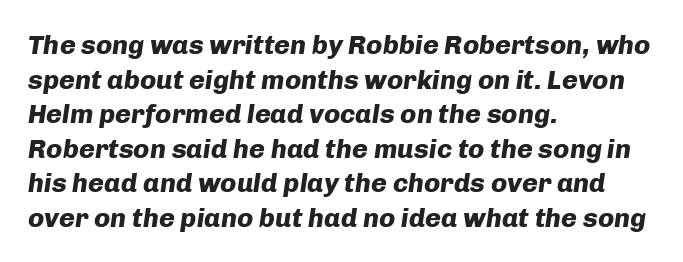
{"italic": "yes", "lean": "right", "slant_degrees": 8, "bold": "yes", "underline": "no", "align": "left", "line_spacing": "normal", "line_spacing_ratio": 1.28, "letter_spacing": "normal", "letter_spacing_em": 0.0, "glyph_px": 27}
